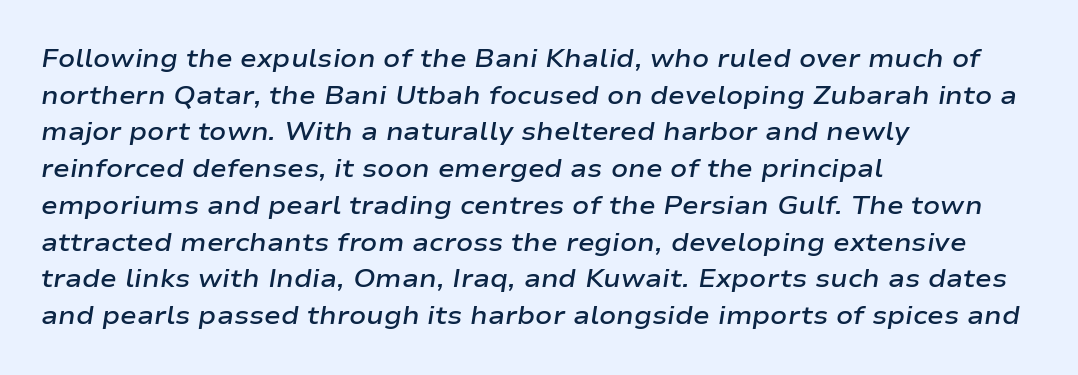
The image shows 25 px text type, italic (leaning right); set left-aligned, normal line spacing (1.47x), normal letter spacing, not underlined.
